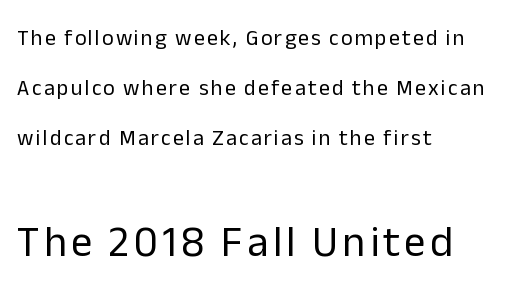
The image shows 43 px regular-weight sans-serif type, upright; set left-aligned, loose line spacing (2.28x), not underlined; the second (bottom) block is 1.95x larger; low stroke contrast and a medium x-height.
